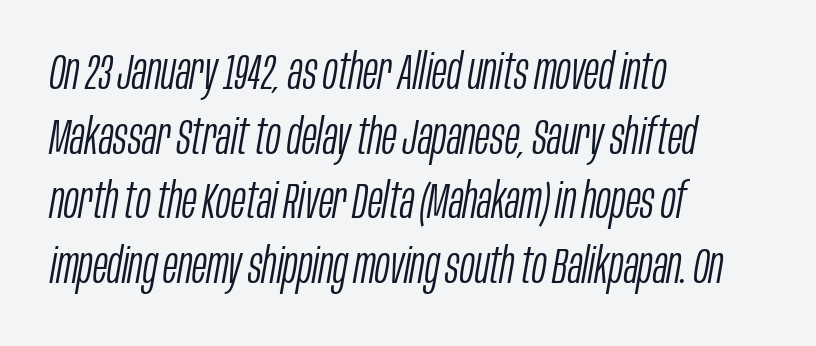
{"italic": "yes", "lean": "right", "slant_degrees": 10, "bold": "no", "weight": "light", "width": "condensed", "stroke_contrast": "low", "x_height": "large", "monospaced": "no", "underline": "no", "align": "left", "line_spacing": "normal", "line_spacing_ratio": 1.32, "letter_spacing": "normal", "letter_spacing_em": 0.0, "glyph_px": 49}
